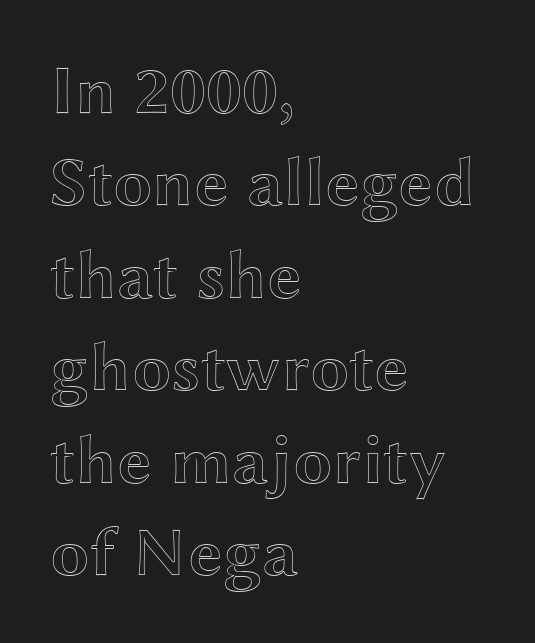
Q: Is the text italic (slanted)? A: No, it is upright.
Q: Is the text underlined? A: No.
Q: How is the paragraph aligned? A: Left-aligned.
Q: Is the spacing between letters normal or unusually wide? A: Normal.
Q: Is the spacing between lines tight, normal or loose? A: Normal.
Q: Width (condensed, normal, or wide)? A: Wide.
Q: x-height? A: Medium.
Q: Monospaced? A: No.
